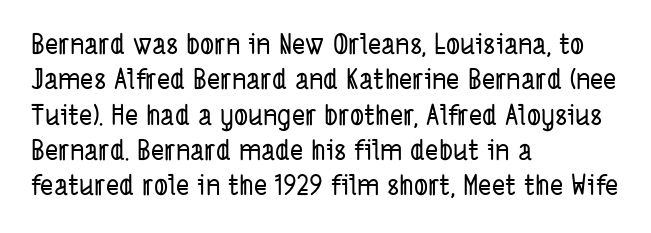
Nope, no serifs anywhere on these letters. If you drew a ruler down the left edge, every line would touch it. The gap between lines stays unmarked. The block of text has a typical density, with ordinary space between rows.
